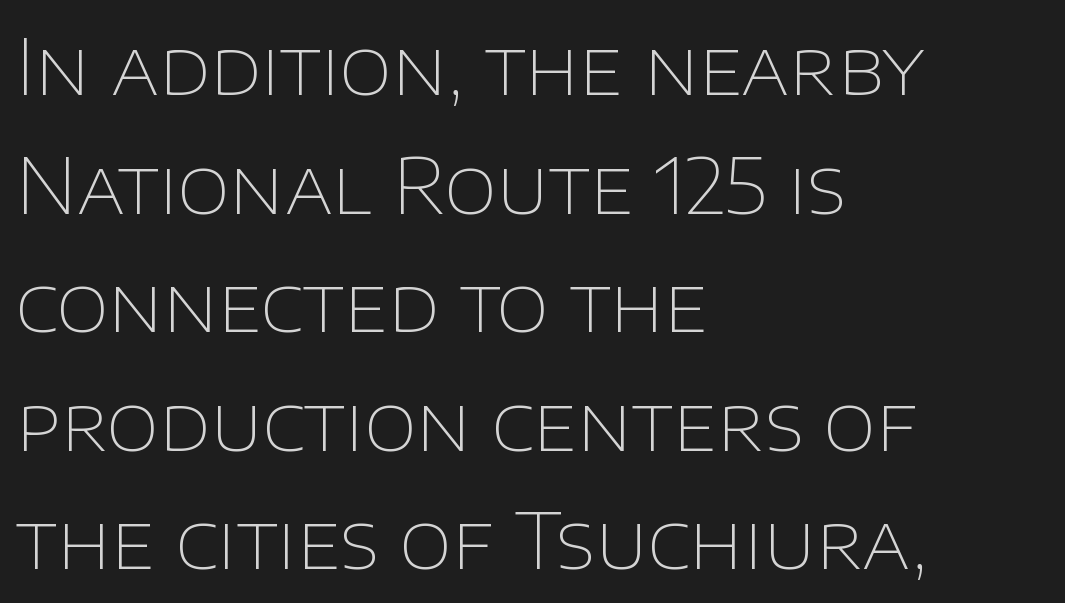
The line texture is even and compact thanks to regular tracking. Notice how the passage keeps a crisp vertical edge on the left only. No word sits above an underline. Summary of vertical rhythm: regular, with standard interline spacing. Nothing heavy about these letters — not bold at all. The letters carry no serifs — their stems end cleanly without finishing strokes.
